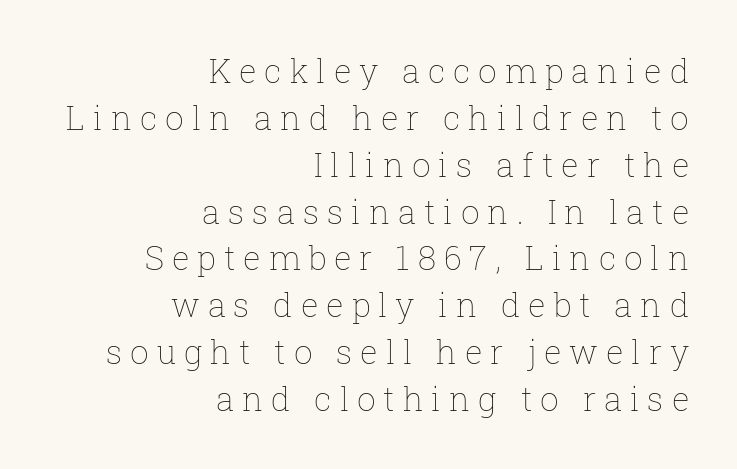
The lines sit at an ordinary, default distance from one another. Honestly, there is no underline to notice here at all. Varying glyph widths throughout — classic text-font behaviour. Does the copy run flush right? Yes — the right margin is perfectly even.
